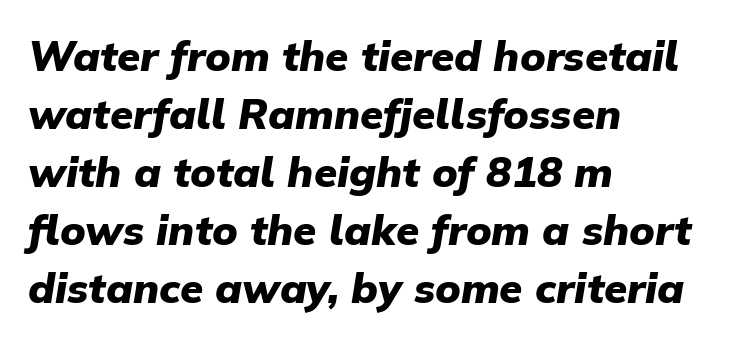
{"italic": "yes", "lean": "right", "slant_degrees": 9, "bold": "yes", "weight": "heavy", "width": "normal", "stroke_contrast": "low", "x_height": "medium", "monospaced": "no", "underline": "no", "align": "left", "line_spacing": "normal", "line_spacing_ratio": 1.38, "letter_spacing": "normal", "letter_spacing_em": 0.0, "glyph_px": 42}
